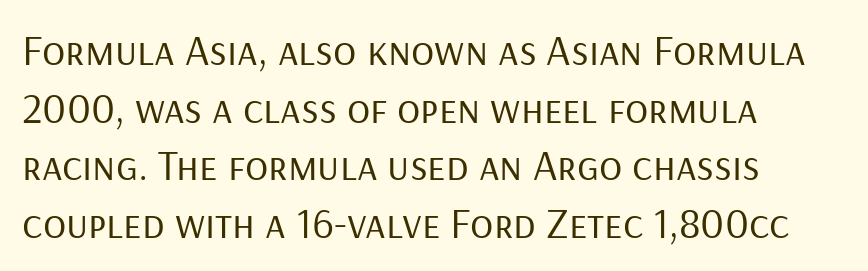
Q: Is the text bold? A: No.
Q: Is the text italic (slanted)? A: No, it is upright.
Q: Is the typeface a serif or a sans-serif typeface? A: Sans-serif.
Q: Is the text underlined? A: No.
Q: How is the paragraph aligned? A: Left-aligned.
Q: Is the spacing between letters normal or unusually wide? A: Normal.
Q: Is the spacing between lines tight, normal or loose? A: Normal.
Q: Width (condensed, normal, or wide)? A: Normal.
Q: Stroke contrast? A: Low.
Q: x-height? A: Medium.
Q: Monospaced? A: No.
